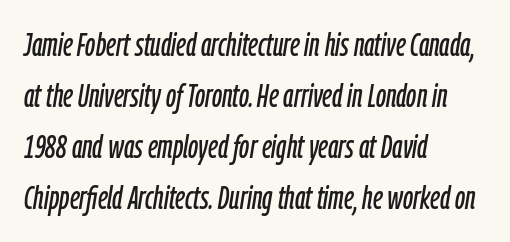
The image shows 33 px condensed type, italic (leaning right); set left-aligned, normal line spacing (1.55x), normal letter spacing, not underlined; low stroke contrast and a medium x-height.
